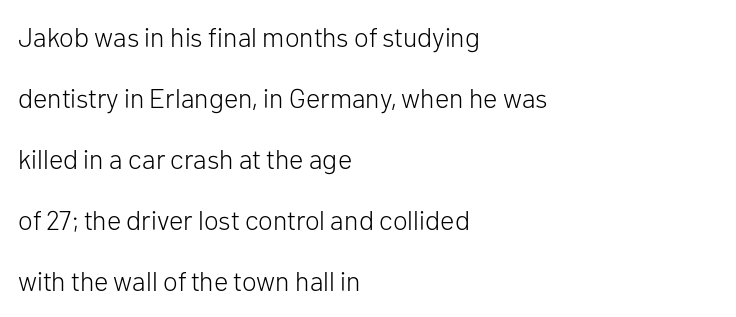
The image shows 27 px text type, upright; set left-aligned, loose line spacing (2.26x), normal letter spacing, not underlined.
